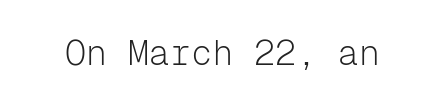
Stems and bowls with no extra thickness — not bold. In terms of letterspacing, this is plain default setting. Check the space under the baseline: it is left empty. Think of a typewriter: that constant character pitch is what you see here. The designer went with a sans here, leaving each stem footless. Does the lettering tilt? It doesn't — this is upright.
